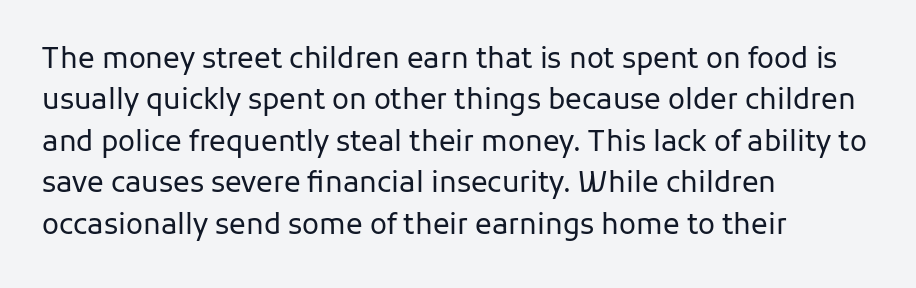
{"serif": "no", "italic": "no", "bold": "no", "weight": "regular", "width": "normal", "stroke_contrast": "low", "x_height": "medium", "monospaced": "no", "underline": "no", "align": "left", "line_spacing": "normal", "line_spacing_ratio": 1.48, "letter_spacing": "normal", "letter_spacing_em": 0.0, "glyph_px": 28}
